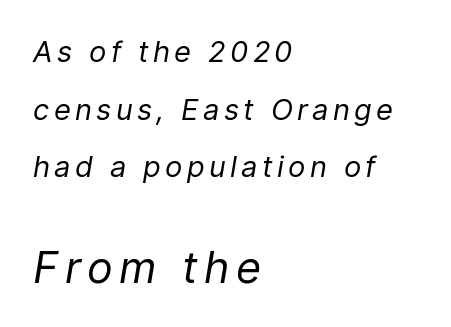
The image shows 43 px regular-weight type, italic (leaning right); set left-aligned, loose line spacing (1.99x), not underlined; the second (bottom) block is 1.48x larger; low stroke contrast and a medium x-height.
